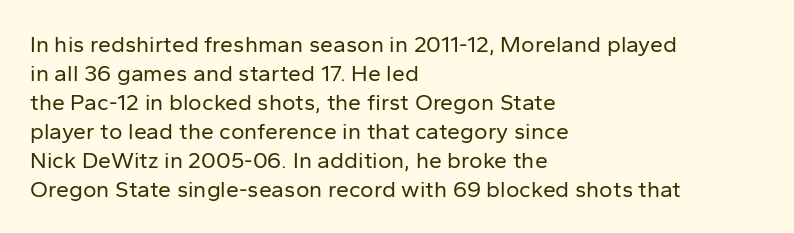
A typesetter would call this zero additional tracking. If you drew a line through each stem, it would be perfectly vertical. This block has exactly the height ordinary leading produces. Teacher's note: observe the even left margin — that is flush-left alignment. The area under the type is left untouched. This is not heavy type; no bold has been used.
